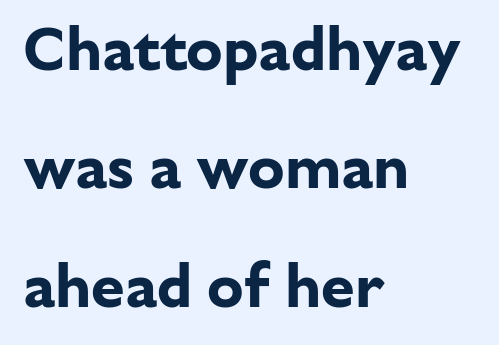
The image shows 61 px bold sans-serif type, upright; set left-aligned, loose line spacing (1.94x), normal letter spacing, not underlined; low stroke contrast and a medium x-height.
